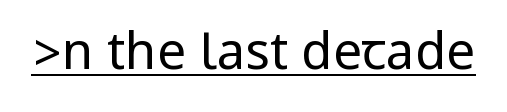
The image shows 51 px regular-weight, condensed sans-serif type, upright; set normal letter spacing, underlined; low stroke contrast.
